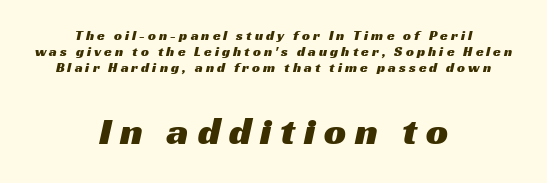
{"serif": "no", "width": "wide", "stroke_contrast": "medium", "x_height": "medium", "monospaced": "no", "underline": "no", "align": "center", "line_spacing": "tight", "line_spacing_ratio": 1.14, "letter_spacing": "wide", "letter_spacing_em": 0.22, "larger_block": "second", "size_ratio": 2.79, "glyph_px": 39}
